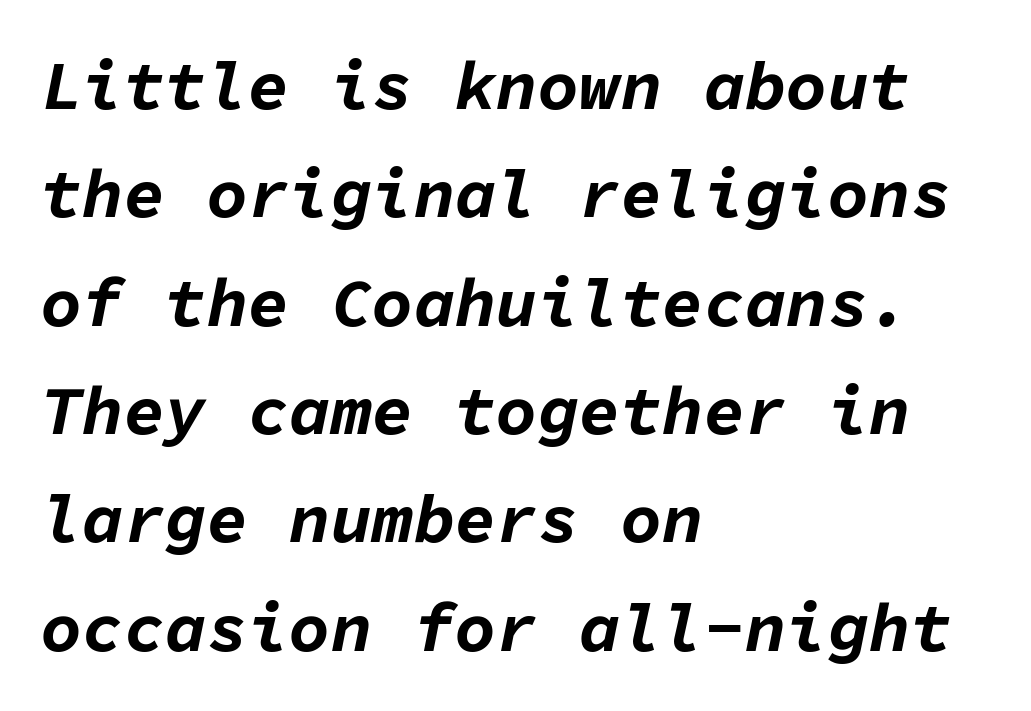
{"italic": "yes", "lean": "right", "slant_degrees": 11, "bold": "yes", "weight": "bold", "width": "normal", "stroke_contrast": "low", "x_height": "medium", "monospaced": "yes", "underline": "no", "align": "left", "line_spacing": "normal", "line_spacing_ratio": 1.57, "letter_spacing": "normal", "letter_spacing_em": 0.0, "glyph_px": 69}
